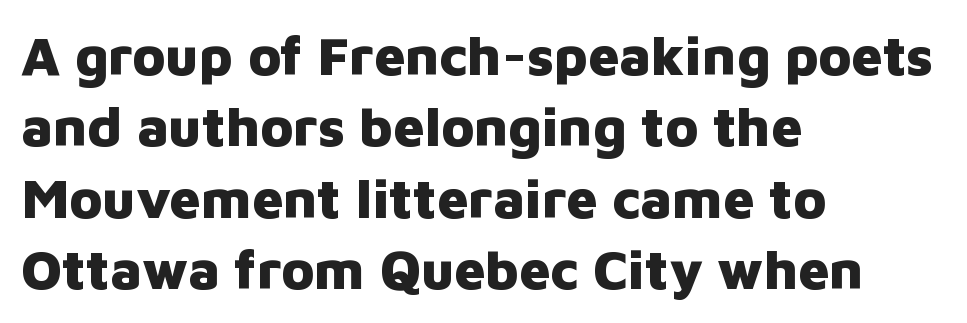
Classification — sans serif. Lines of text with bare space underneath. No extra tracking has been applied to these lines. Is there any slant? The stems are plumb. Character widths vary here, with narrow letters taking less room than wide ones.
